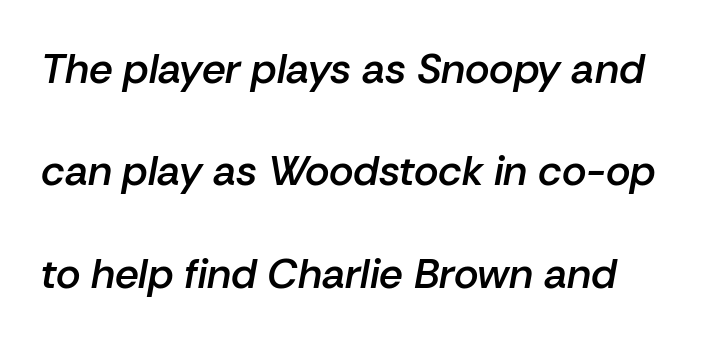
{"italic": "yes", "lean": "right", "slant_degrees": 10, "bold": "semi", "weight": "semibold", "width": "normal", "stroke_contrast": "low", "x_height": "medium", "monospaced": "no", "underline": "no", "line_spacing": "loose", "line_spacing_ratio": 2.44, "letter_spacing": "normal", "letter_spacing_em": 0.0, "glyph_px": 42}
